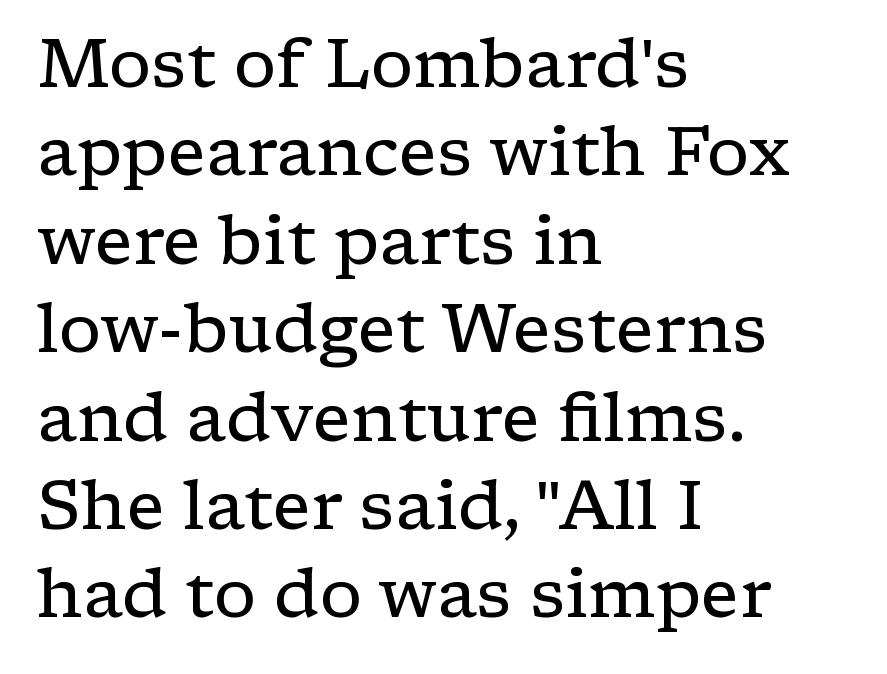
Q: Is the text bold? A: No.
Q: Is the text italic (slanted)? A: No, it is upright.
Q: Is the typeface a serif or a sans-serif typeface? A: Serif.
Q: Is the text underlined? A: No.
Q: How is the paragraph aligned? A: Left-aligned.
Q: Is the spacing between letters normal or unusually wide? A: Normal.
Q: Is the spacing between lines tight, normal or loose? A: Normal.
Q: Width (condensed, normal, or wide)? A: Wide.
Q: Stroke contrast? A: Low.
Q: x-height? A: Medium.
Q: Monospaced? A: No.
